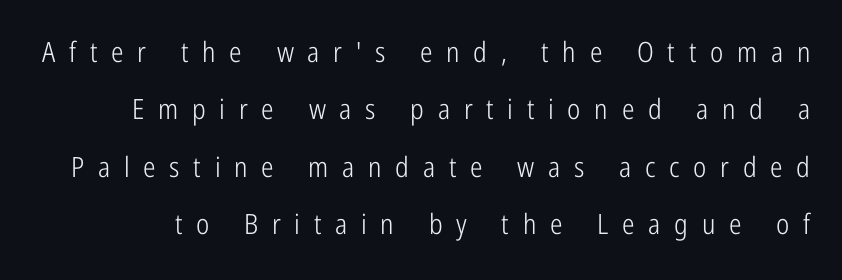
{"serif": "no", "italic": "no", "bold": "no", "weight": "light", "width": "condensed", "stroke_contrast": "low", "x_height": "medium", "monospaced": "no", "underline": "no", "line_spacing": "loose", "line_spacing_ratio": 2.05, "letter_spacing": "wide", "letter_spacing_em": 0.49, "glyph_px": 28}
